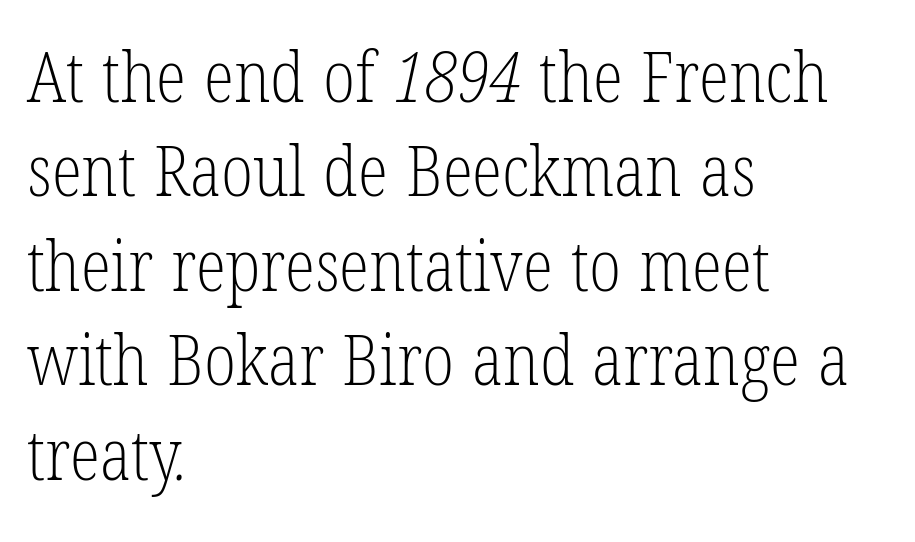
{"serif": "yes", "bold": "no", "weight": "light", "width": "condensed", "stroke_contrast": "low", "x_height": "medium", "monospaced": "no", "underline": "no", "align": "left", "line_spacing": "normal", "line_spacing_ratio": 1.35, "letter_spacing": "normal", "letter_spacing_em": 0.0, "glyph_px": 70}
